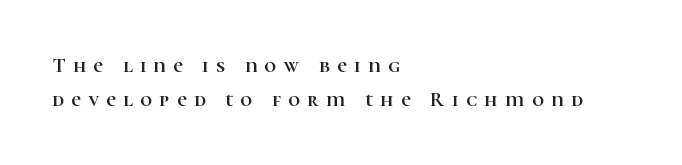
{"italic": "no", "underline": "no", "align": "left", "line_spacing": "normal", "line_spacing_ratio": 1.61, "letter_spacing": "wide", "letter_spacing_em": 0.35, "glyph_px": 21}
